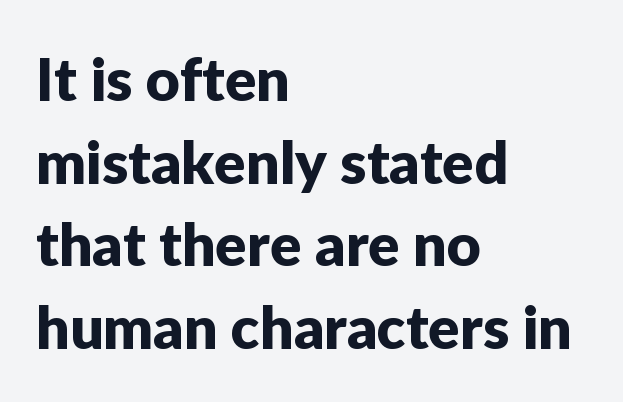
Observe the ordinary spacing: letters are neighbours, not strangers. The face used here is proportionally spaced, like ordinary book or web type. The lines sit at an ordinary, default distance from one another. If you drew a line through each stem, it would be perfectly vertical. If you drew a ruler down the left edge, every line would touch it.
